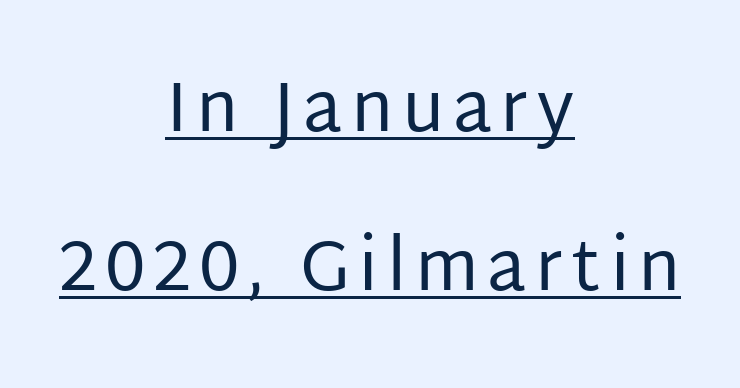
Q: Is the text bold? A: No.
Q: Is the text italic (slanted)? A: No, it is upright.
Q: Is the typeface a serif or a sans-serif typeface? A: Sans-serif.
Q: Is the text underlined? A: Yes.
Q: How is the paragraph aligned? A: Centered.
Q: Is the spacing between lines tight, normal or loose? A: Loose.
Q: Width (condensed, normal, or wide)? A: Normal.
Q: Stroke contrast? A: Low.
Q: x-height? A: Large.
Q: Monospaced? A: No.
